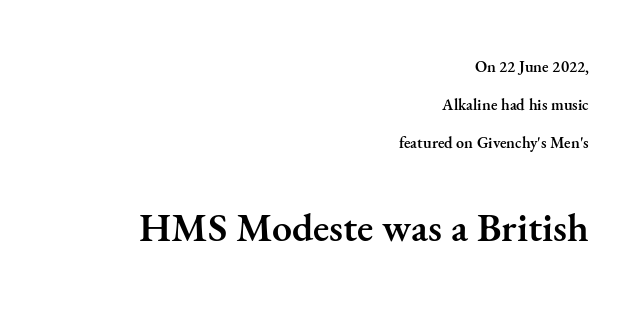
{"serif": "yes", "italic": "no", "bold": "semi", "weight": "semibold", "width": "normal", "stroke_contrast": "medium", "x_height": "small", "monospaced": "no", "underline": "no", "align": "right", "line_spacing": "loose", "line_spacing_ratio": 2.36, "letter_spacing": "normal", "letter_spacing_em": 0.0, "larger_block": "second", "size_ratio": 2.5, "glyph_px": 40}
